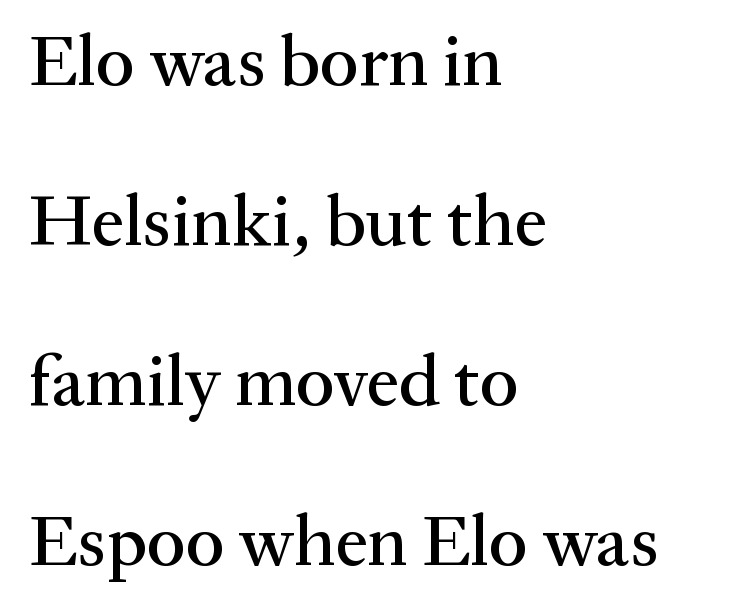
A serif font was chosen for this passage. The gaps between neighbouring characters are ordinary and unremarkable. The lines are spread far apart with generous leading. The paragraph shown leans on its left margin.
